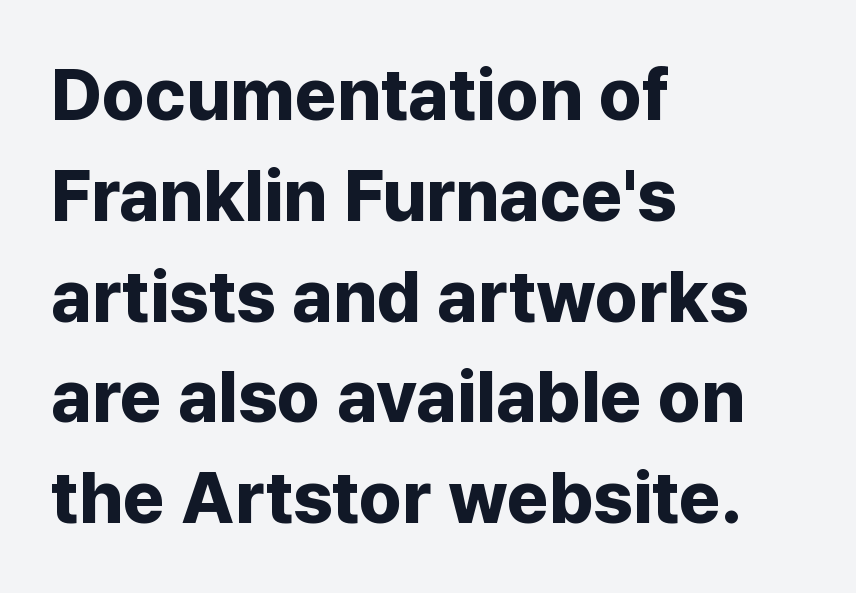
{"serif": "no", "italic": "no", "bold": "yes", "weight": "bold", "width": "normal", "stroke_contrast": "low", "x_height": "medium", "monospaced": "no", "underline": "no", "align": "left", "line_spacing": "normal", "line_spacing_ratio": 1.4, "letter_spacing": "normal", "letter_spacing_em": 0.0, "glyph_px": 72}
